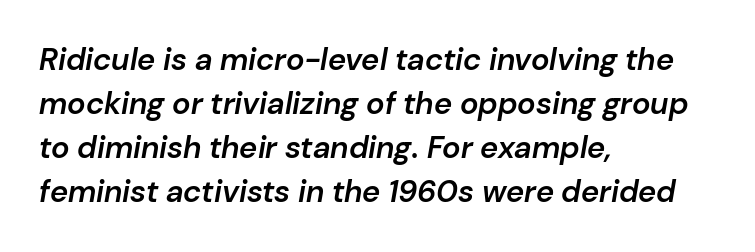
The image shows 31 px semibold type, italic (leaning right); set left-aligned, normal line spacing (1.42x), normal letter spacing, not underlined; low stroke contrast and a medium x-height.
